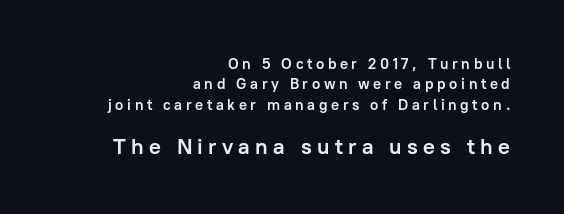
{"italic": "no", "bold": "yes", "underline": "no", "align": "right", "line_spacing": "normal", "line_spacing_ratio": 1.36, "letter_spacing": "wide", "letter_spacing_em": 0.24, "larger_block": "second", "size_ratio": 1.47, "glyph_px": 22}
